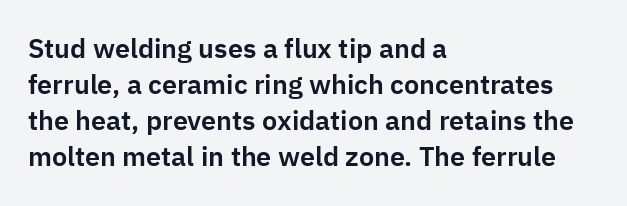
Q: Is the text italic (slanted)? A: No, it is upright.
Q: Is the text underlined? A: No.
Q: How is the paragraph aligned? A: Left-aligned.
Q: Is the spacing between letters normal or unusually wide? A: Normal.
Q: Is the spacing between lines tight, normal or loose? A: Normal.
